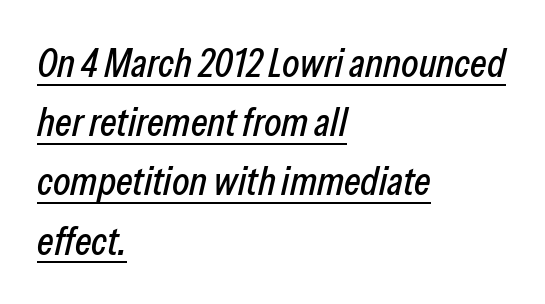
The image shows 40 px condensed type, italic (leaning right); set left-aligned, normal line spacing (1.48x), normal letter spacing, underlined; low stroke contrast and a medium x-height.
